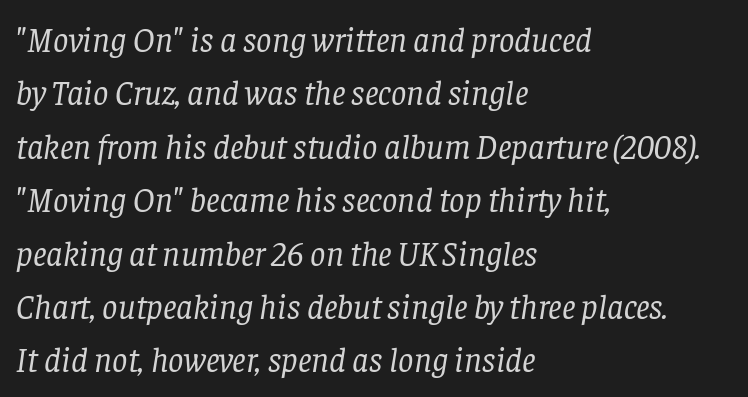
{"serif": "yes", "italic": "yes", "lean": "right", "slant_degrees": 8, "bold": "no", "weight": "regular", "width": "normal", "stroke_contrast": "low", "x_height": "large", "monospaced": "no", "underline": "no", "align": "left", "line_spacing": "normal", "line_spacing_ratio": 1.57, "letter_spacing": "normal", "letter_spacing_em": 0.0, "glyph_px": 34}
